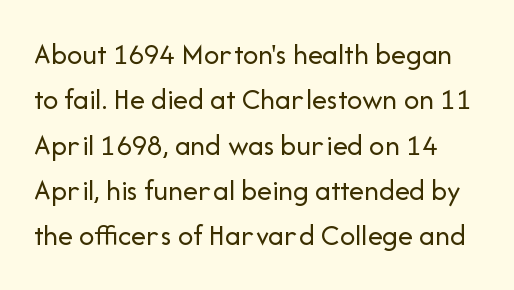
{"serif": "no", "italic": "no", "bold": "no", "weight": "regular", "width": "normal", "stroke_contrast": "low", "x_height": "medium", "monospaced": "no", "underline": "no", "line_spacing": "normal", "line_spacing_ratio": 1.51, "letter_spacing": "normal", "letter_spacing_em": 0.0, "glyph_px": 30}
